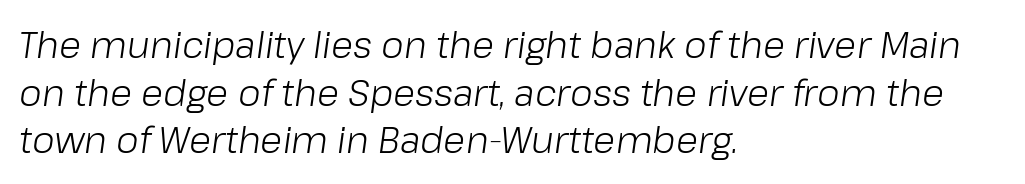
Q: Is the text bold? A: No.
Q: Is the text italic (slanted)? A: Yes, it leans right by about 8 degrees.
Q: Is the text underlined? A: No.
Q: How is the paragraph aligned? A: Left-aligned.
Q: Is the spacing between letters normal or unusually wide? A: Normal.
Q: Is the spacing between lines tight, normal or loose? A: Normal.
Q: Width (condensed, normal, or wide)? A: Normal.
Q: Stroke contrast? A: Low.
Q: x-height? A: Medium.
Q: Monospaced? A: No.
